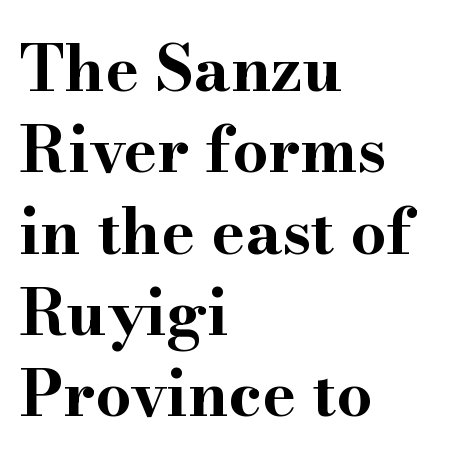
{"serif": "yes", "italic": "no", "bold": "yes", "weight": "bold", "width": "wide", "stroke_contrast": "high", "x_height": "small", "monospaced": "no", "underline": "no", "align": "left", "line_spacing": "normal", "line_spacing_ratio": 1.27, "letter_spacing": "normal", "letter_spacing_em": 0.0, "glyph_px": 64}
